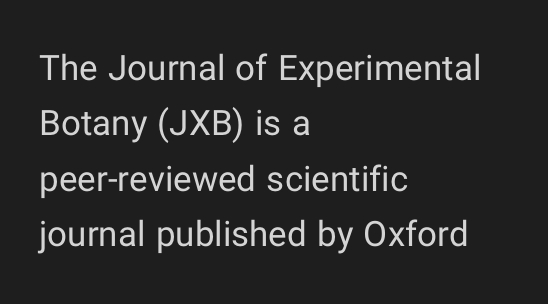
The image shows 35 px regular-weight sans-serif type, upright; set left-aligned, normal line spacing (1.58x), normal letter spacing, not underlined; low stroke contrast and a medium x-height.
